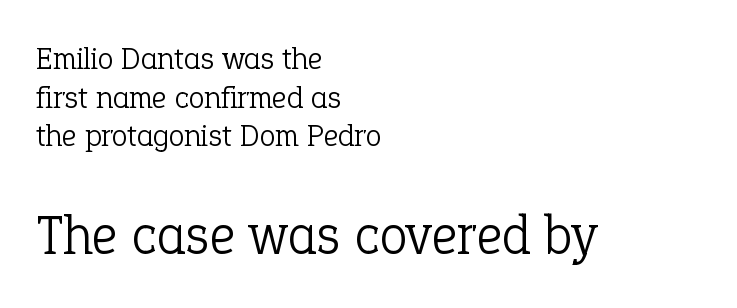
The image shows 56 px light serif type, upright; set left-aligned, line spacing 1.21x, normal letter spacing, not underlined; the second (bottom) block is 1.75x larger; low stroke contrast and a medium x-height.
